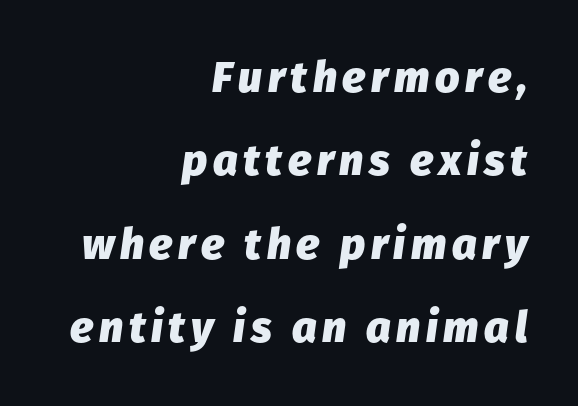
The image shows 43 px heavy type, italic (leaning right); set right-aligned, loose line spacing (1.94x), not underlined; low stroke contrast and a medium x-height.
